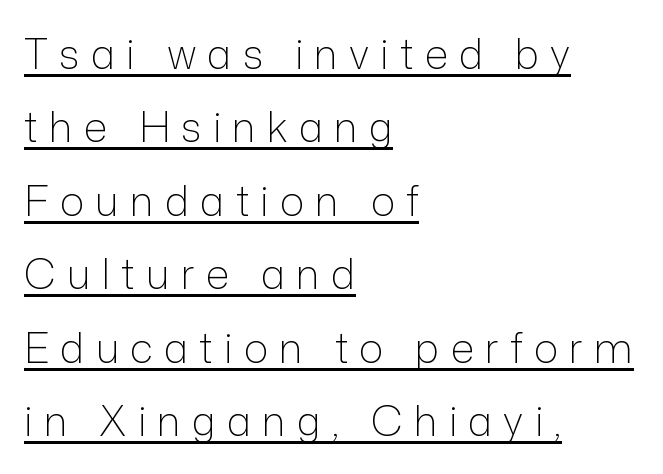
Serif or sans? Sans — the stroke terminals are bare. The rendering uses the underline text-decoration. Unlike italic type, these characters show no tilt at all. Compared with typical body copy, the letter spacing here is much looser.
